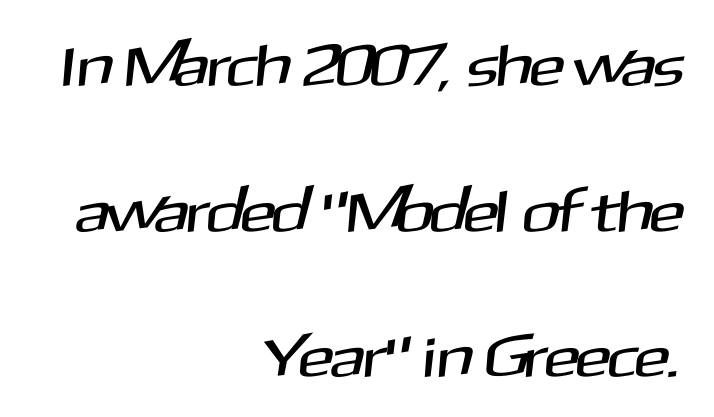
The image shows 59 px sans-serif type; set right-aligned, loose line spacing (2.47x), normal letter spacing, not underlined; medium stroke contrast and a medium x-height.
